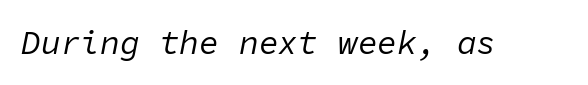
Q: Is the text bold? A: No.
Q: Is the text italic (slanted)? A: Yes, it leans right by about 11 degrees.
Q: Is the text underlined? A: No.
Q: Is the spacing between letters normal or unusually wide? A: Normal.
Q: Width (condensed, normal, or wide)? A: Normal.
Q: Stroke contrast? A: Low.
Q: x-height? A: Medium.
Q: Monospaced? A: Yes.
